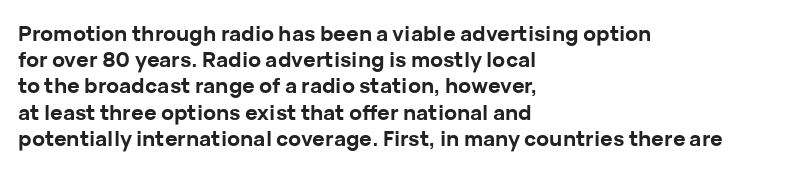
The image shows 21 px bold type, upright; set left-aligned, normal line spacing (1.25x), normal letter spacing, not underlined.
